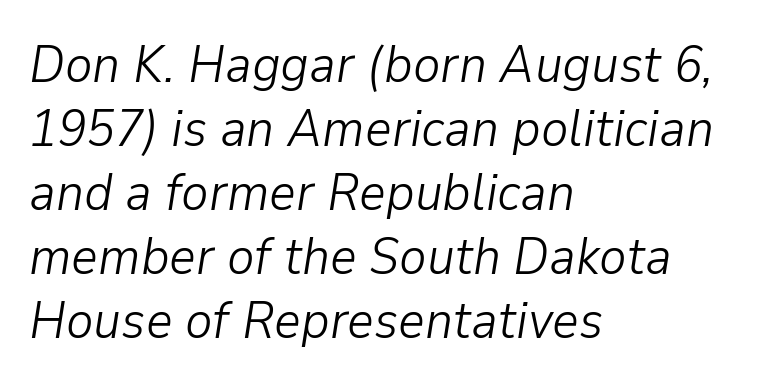
Q: Is the text bold? A: No.
Q: Is the text italic (slanted)? A: Yes, it leans right by about 9 degrees.
Q: Is the text underlined? A: No.
Q: How is the paragraph aligned? A: Left-aligned.
Q: Is the spacing between letters normal or unusually wide? A: Normal.
Q: Width (condensed, normal, or wide)? A: Normal.
Q: Stroke contrast? A: Low.
Q: x-height? A: Medium.
Q: Monospaced? A: No.
